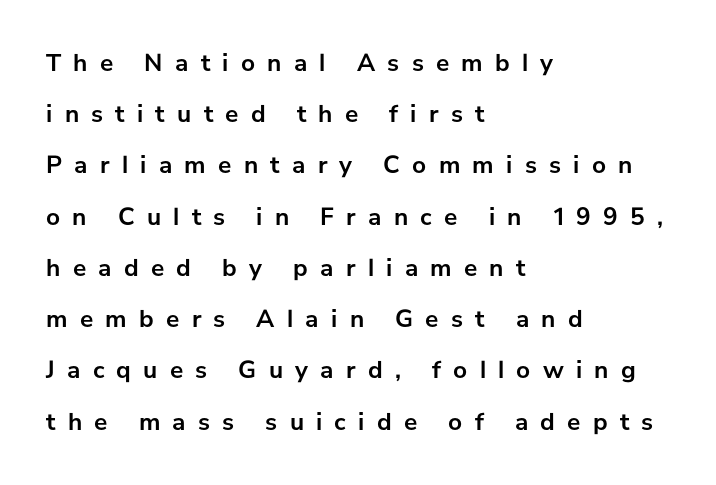
{"italic": "no", "bold": "yes", "underline": "no", "align": "left", "line_spacing": "loose", "line_spacing_ratio": 2.05, "letter_spacing": "wide", "letter_spacing_em": 0.49, "glyph_px": 25}
